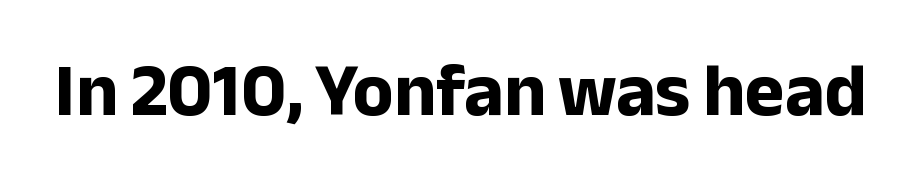
Ascenders rise straight up at ninety degrees. Has an underline been added? It has not. Is this a fixed-width face? No — the glyphs have proportional, varying widths. No extra tracking has been applied to these lines. Font category for this specimen: sans-serif.
